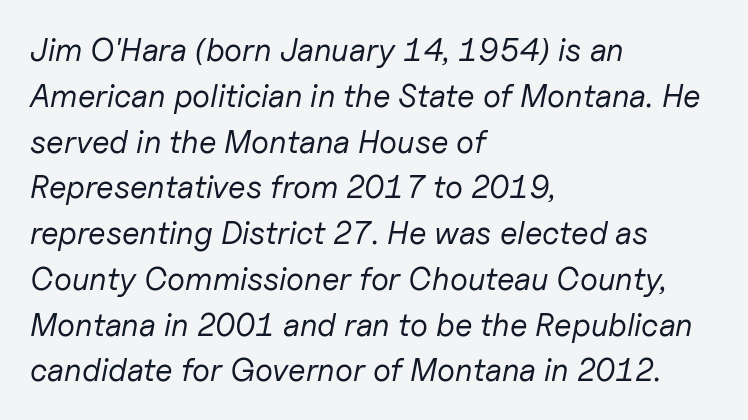
The image shows 32 px regular-weight type, italic (leaning right); set left-aligned, normal line spacing (1.43x), normal letter spacing, not underlined; low stroke contrast and a medium x-height.
